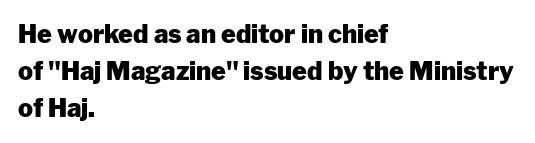
Italic: no, the glyphs are upright roman. Weight: bold. A typesetter would call this zero additional tracking. Does the copy run flush right? No — it runs flush left. In terms of leading, this rendering sits right in the middle. Quick note: underline off.
